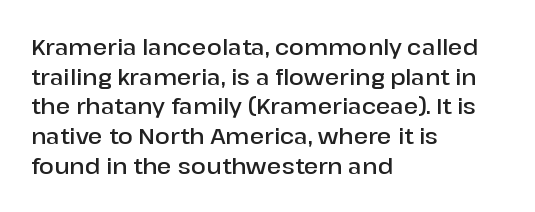
The image shows 22 px text type, upright; set left-aligned, normal line spacing (1.35x), normal letter spacing, not underlined.
